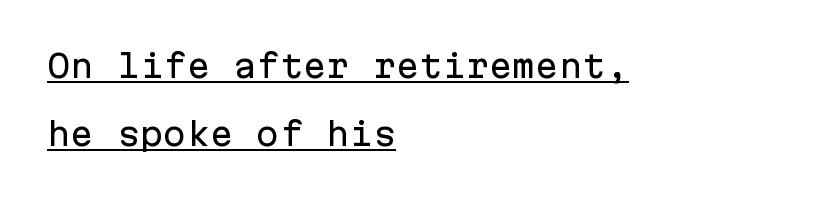
{"serif": "no", "italic": "no", "width": "normal", "stroke_contrast": "low", "x_height": "medium", "monospaced": "yes", "underline": "yes", "align": "left", "line_spacing": "loose", "line_spacing_ratio": 2.2, "letter_spacing": "normal", "letter_spacing_em": 0.0, "glyph_px": 31}
